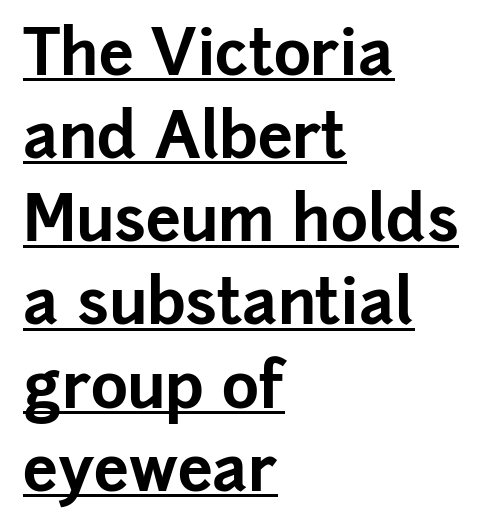
{"serif": "no", "italic": "no", "bold": "yes", "weight": "bold", "width": "normal", "stroke_contrast": "low", "x_height": "medium", "monospaced": "no", "underline": "yes", "align": "left", "line_spacing": "normal", "line_spacing_ratio": 1.32, "letter_spacing": "normal", "letter_spacing_em": 0.0, "glyph_px": 63}
